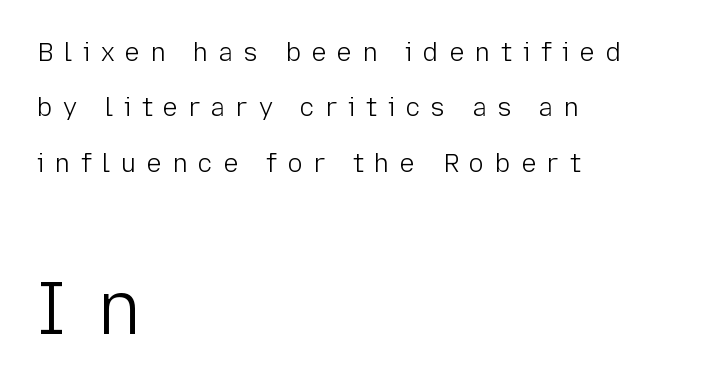
{"serif": "no", "italic": "no", "bold": "no", "weight": "light", "width": "normal", "stroke_contrast": "low", "x_height": "medium", "monospaced": "no", "underline": "no", "align": "left", "line_spacing": "loose", "line_spacing_ratio": 2.22, "letter_spacing": "wide", "letter_spacing_em": 0.43, "larger_block": "second", "size_ratio": 3.0, "glyph_px": 75}
